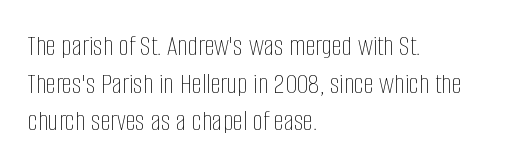
The image shows 29 px thin, condensed type, upright; set left-aligned, normal line spacing (1.3x), normal letter spacing, not underlined; low stroke contrast and a large x-height.
